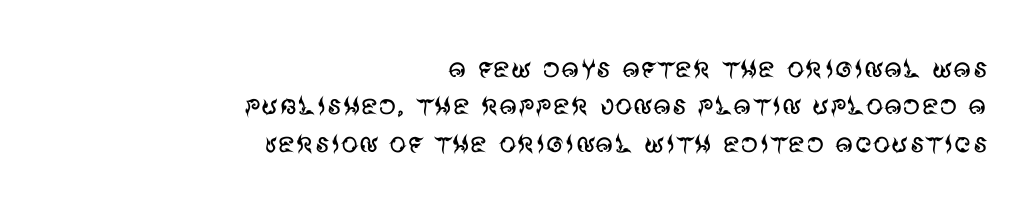
The image shows 35 px regular-weight sans-serif type, upright; set right-aligned, tight line spacing (1.07x), normal letter spacing, not underlined; medium stroke contrast and a large x-height.
